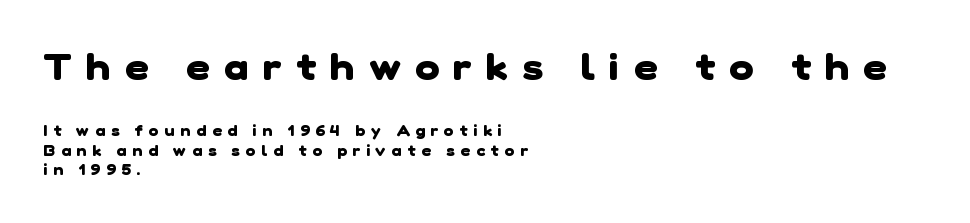
The image shows 37 px heavy sans-serif type; set left-aligned, normal line spacing (1.31x), unusually wide letter spacing (+0.39 em), not underlined; the first (top) block is 2.47x larger; low stroke contrast and a medium x-height.
